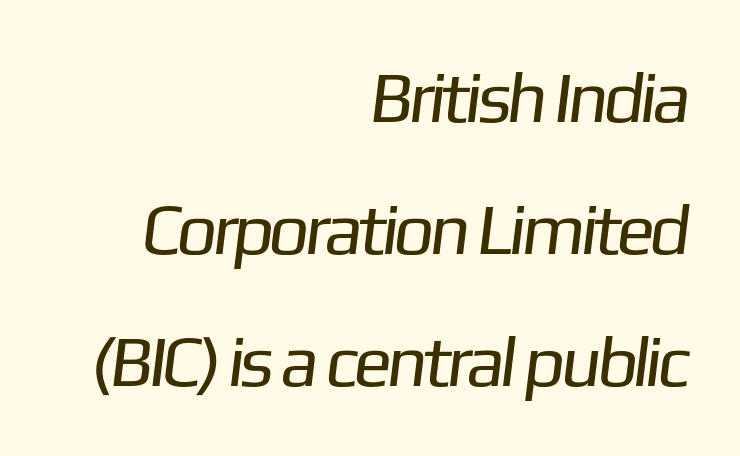
{"serif": "no", "bold": "no", "weight": "regular", "width": "normal", "stroke_contrast": "low", "x_height": "medium", "monospaced": "no", "underline": "no", "align": "right", "line_spacing_ratio": 1.83, "letter_spacing": "normal", "letter_spacing_em": 0.0, "glyph_px": 72}
